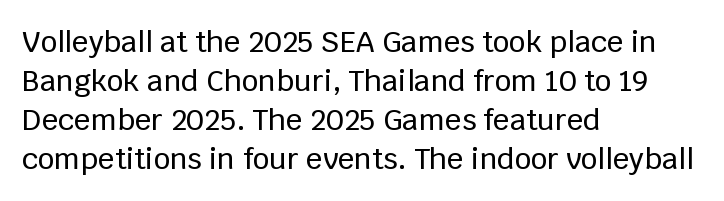
The image shows 29 px sans-serif type, upright; set left-aligned, normal line spacing (1.35x), normal letter spacing, not underlined; low stroke contrast and a large x-height.
